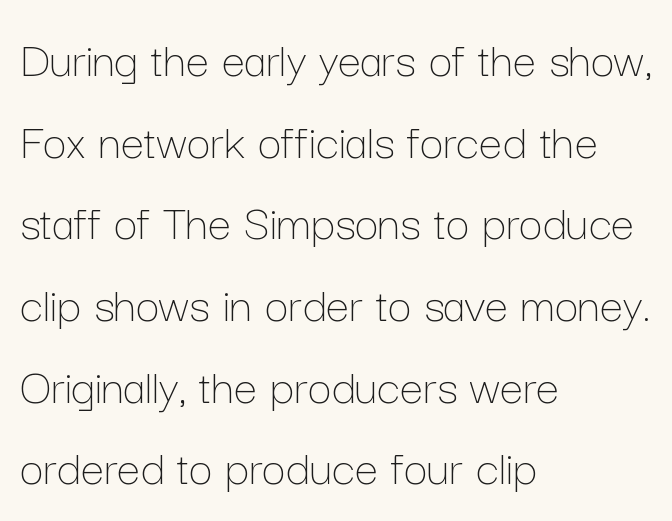
{"italic": "no", "bold": "no", "weight": "thin", "width": "normal", "stroke_contrast": "low", "x_height": "medium", "monospaced": "no", "underline": "no", "align": "left", "line_spacing": "normal", "line_spacing_ratio": 1.57, "letter_spacing": "normal", "letter_spacing_em": 0.0, "glyph_px": 52}
